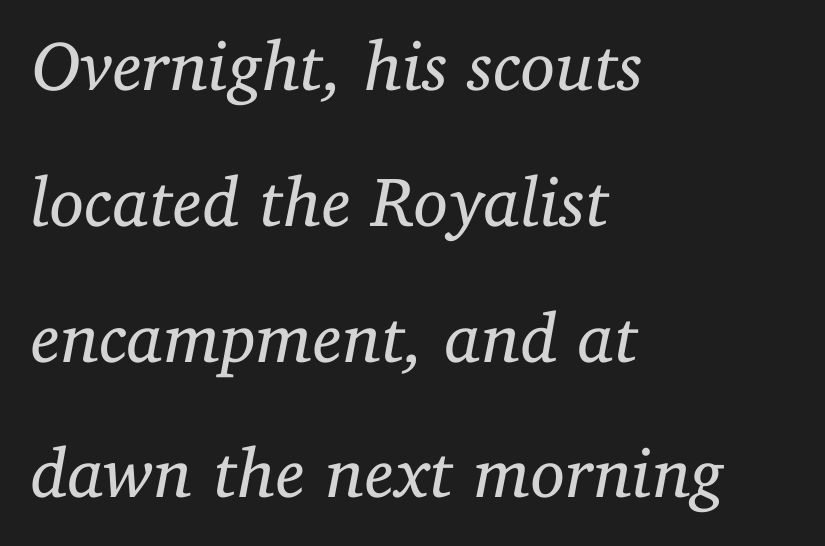
{"serif": "yes", "italic": "yes", "lean": "right", "slant_degrees": 11, "bold": "no", "weight": "regular", "width": "normal", "stroke_contrast": "low", "x_height": "medium", "monospaced": "no", "underline": "no", "align": "left", "line_spacing": "loose", "line_spacing_ratio": 1.94, "letter_spacing": "normal", "letter_spacing_em": 0.0, "glyph_px": 70}
